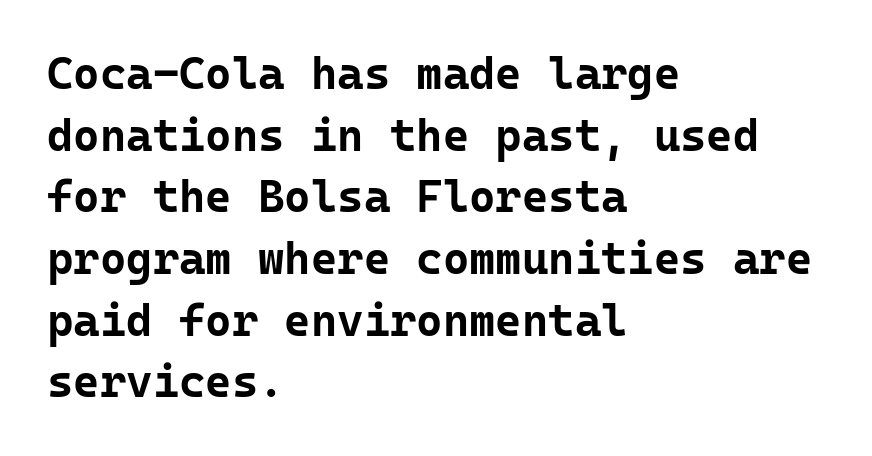
The image shows 45 px bold sans-serif type, upright, monospaced; set left-aligned, normal line spacing (1.37x), normal letter spacing, not underlined; low stroke contrast and a medium x-height.
